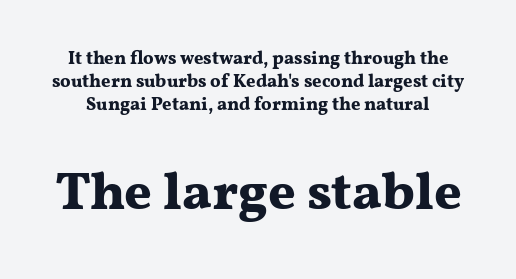
{"serif": "yes", "italic": "no", "bold": "yes", "weight": "bold", "width": "wide", "stroke_contrast": "medium", "x_height": "medium", "monospaced": "no", "underline": "no", "line_spacing": "normal", "line_spacing_ratio": 1.28, "letter_spacing": "normal", "letter_spacing_em": 0.0, "larger_block": "second", "size_ratio": 2.94, "glyph_px": 53}
